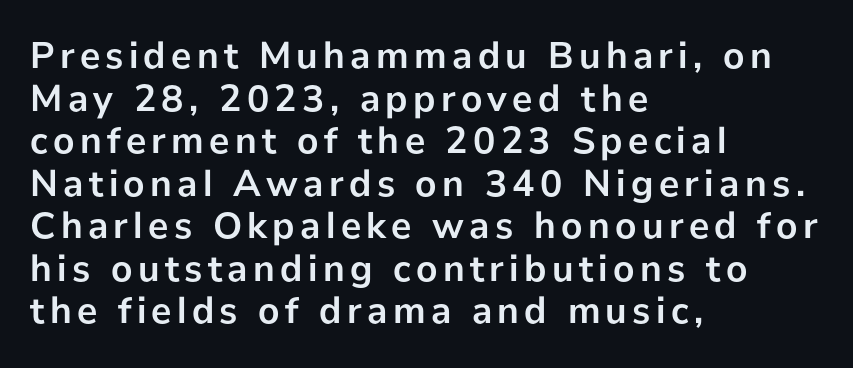
The image shows 38 px semibold sans-serif type, upright; set left-aligned, tight line spacing (1.12x), not underlined; low stroke contrast and a medium x-height.
